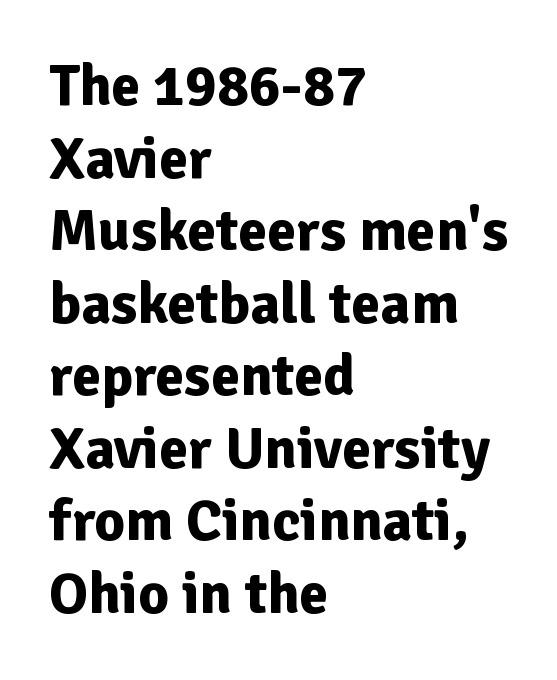
The image shows 59 px bold sans-serif type, upright; set left-aligned, line spacing 1.23x, normal letter spacing, not underlined; low stroke contrast and a medium x-height.
